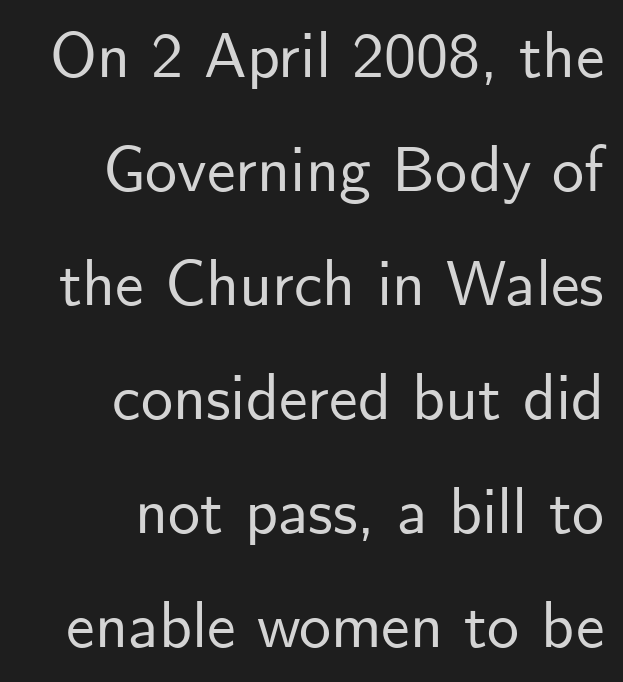
The image shows 64 px sans-serif type, upright; set right-aligned, line spacing 1.78x, normal letter spacing, not underlined; low stroke contrast and a small x-height.
